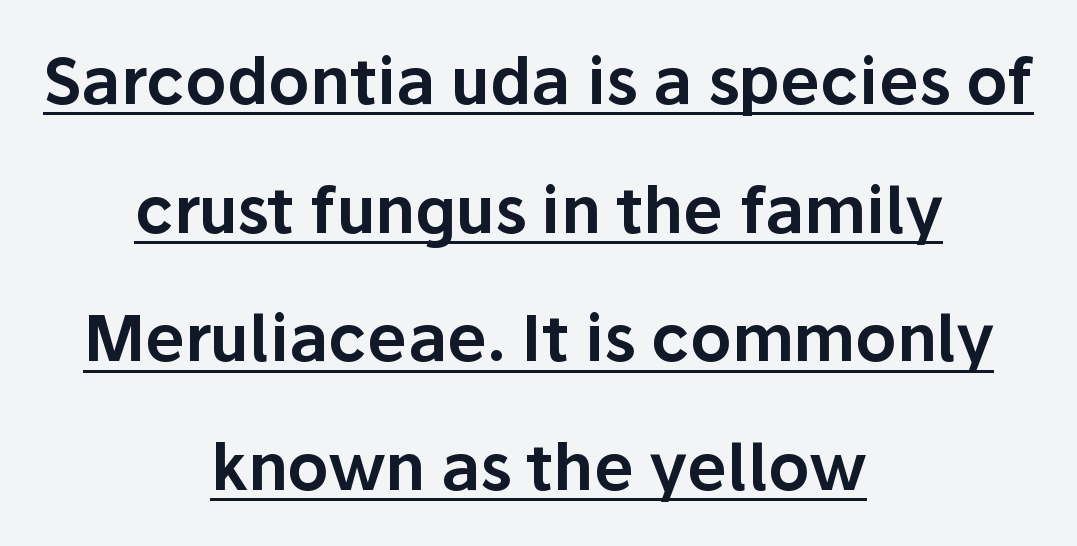
The font's upright variant was chosen for this text. Are there feet on the stems? There aren't — it's a sans. If you folded the block vertically in half, each line would mirror itself in length. In terms of letterspacing, this is plain default setting. Here the designer chose a conventional face with non-uniform glyph widths. This sample trades compactness for vertical openness between lines.
